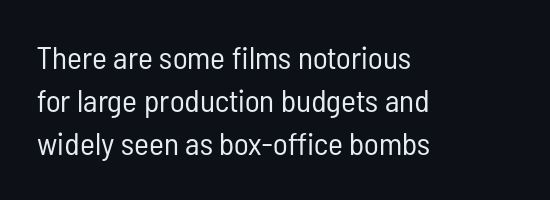
{"serif": "no", "italic": "no", "bold": "no", "weight": "regular", "width": "condensed", "stroke_contrast": "low", "x_height": "medium", "monospaced": "no", "underline": "no", "align": "left", "line_spacing": "normal", "line_spacing_ratio": 1.35, "letter_spacing": "normal", "letter_spacing_em": 0.0, "glyph_px": 32}
